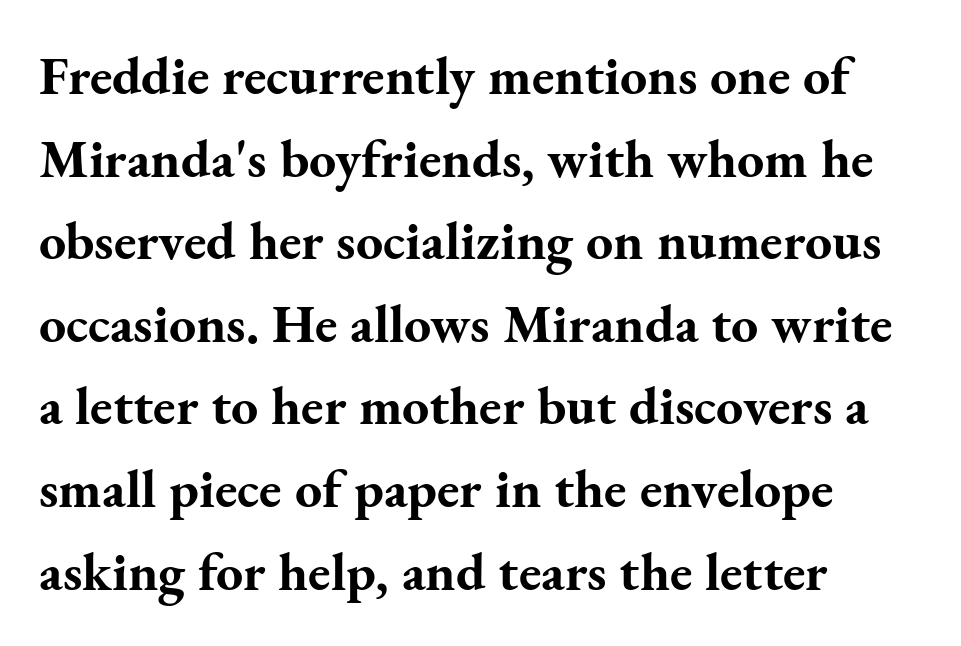
Q: Is the text bold? A: Yes.
Q: Is the text italic (slanted)? A: No, it is upright.
Q: Is the typeface a serif or a sans-serif typeface? A: Serif.
Q: Is the text underlined? A: No.
Q: How is the paragraph aligned? A: Left-aligned.
Q: Is the spacing between letters normal or unusually wide? A: Normal.
Q: Is the spacing between lines tight, normal or loose? A: Normal.
Q: Width (condensed, normal, or wide)? A: Normal.
Q: Stroke contrast? A: Medium.
Q: x-height? A: Small.
Q: Monospaced? A: No.
